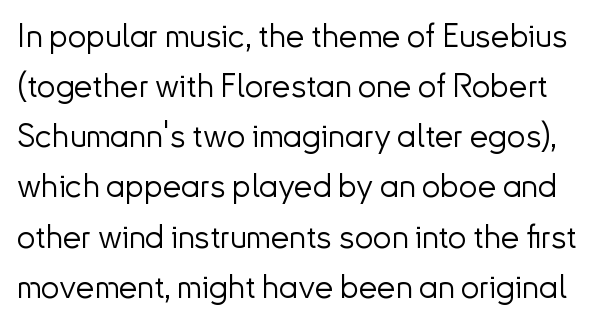
Q: Is the text bold? A: No.
Q: Is the text italic (slanted)? A: No, it is upright.
Q: Is the typeface a serif or a sans-serif typeface? A: Sans-serif.
Q: Is the text underlined? A: No.
Q: Is the spacing between letters normal or unusually wide? A: Normal.
Q: Is the spacing between lines tight, normal or loose? A: Normal.
Q: Width (condensed, normal, or wide)? A: Normal.
Q: Stroke contrast? A: Low.
Q: x-height? A: Small.
Q: Monospaced? A: No.
